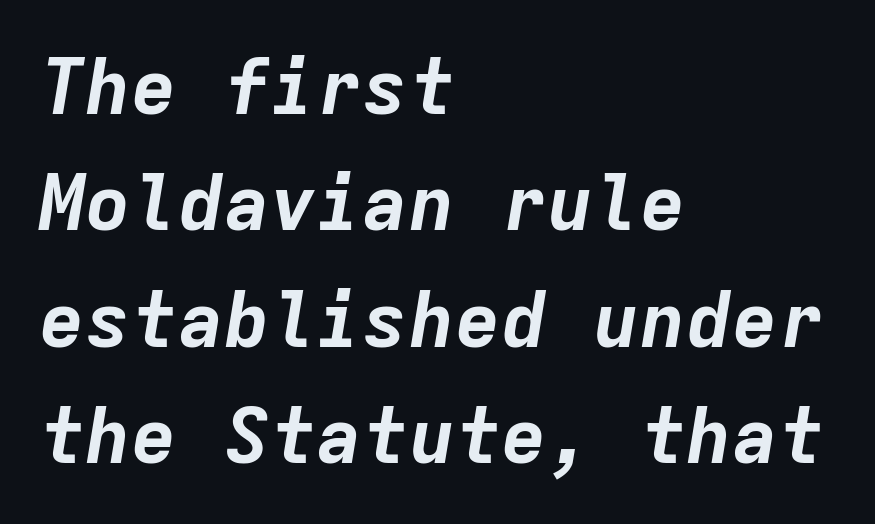
This rendering uses left alignment, leaving the right contour irregular. The passage shown stacks its lines at a standard gap. Just letters on the line, the space beneath them empty. A typesetter would call this monospace, since all characters share one set width. The rendering uses a bold face; every stroke is thick and dark.
